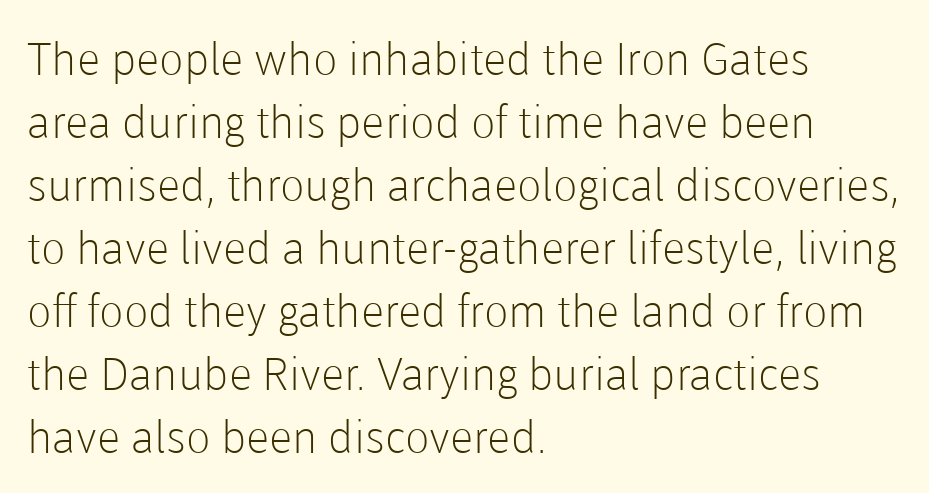
The image shows 45 px light sans-serif type, upright; set left-aligned, normal line spacing (1.4x), normal letter spacing, not underlined; low stroke contrast and a medium x-height.
